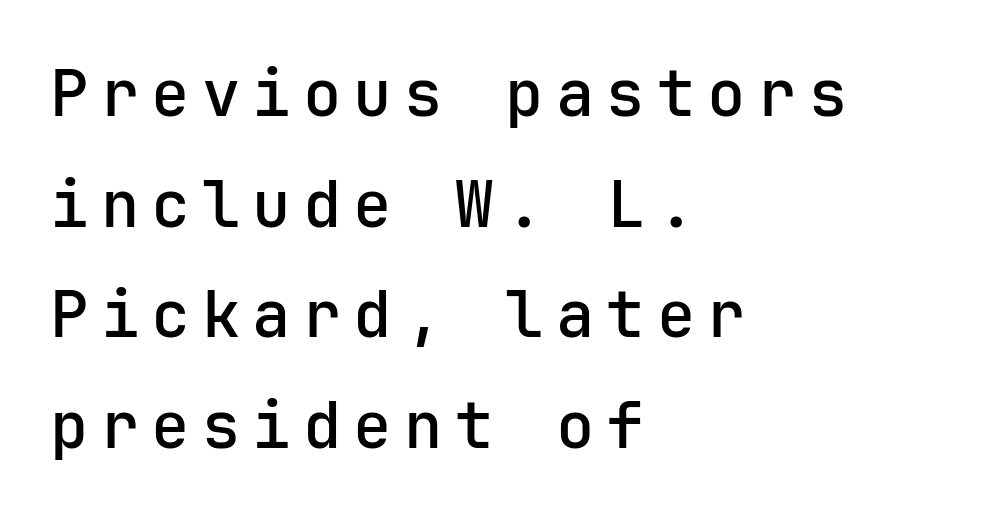
Q: Is the text italic (slanted)? A: No, it is upright.
Q: Is the typeface a serif or a sans-serif typeface? A: Sans-serif.
Q: Is the text underlined? A: No.
Q: How is the paragraph aligned? A: Left-aligned.
Q: Width (condensed, normal, or wide)? A: Normal.
Q: Stroke contrast? A: Low.
Q: x-height? A: Medium.
Q: Monospaced? A: Yes.
